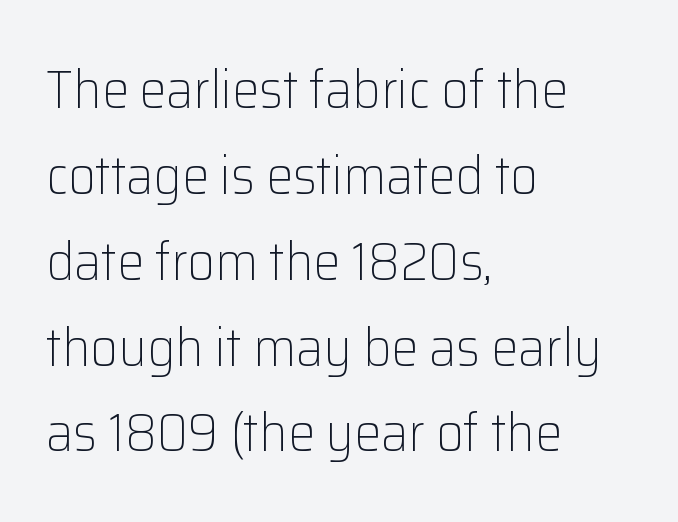
The image shows 54 px light sans-serif type, upright; set left-aligned, normal line spacing (1.59x), normal letter spacing, not underlined; low stroke contrast and a medium x-height.
